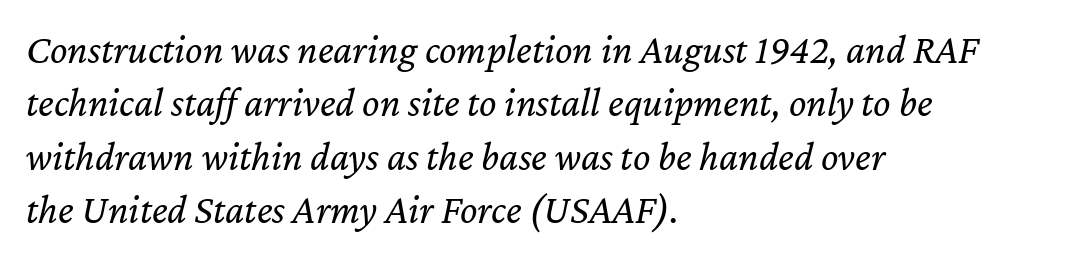
The image shows 41 px regular-weight type, italic (leaning right); set left-aligned, normal line spacing (1.3x), normal letter spacing, not underlined; low stroke contrast and a medium x-height.
